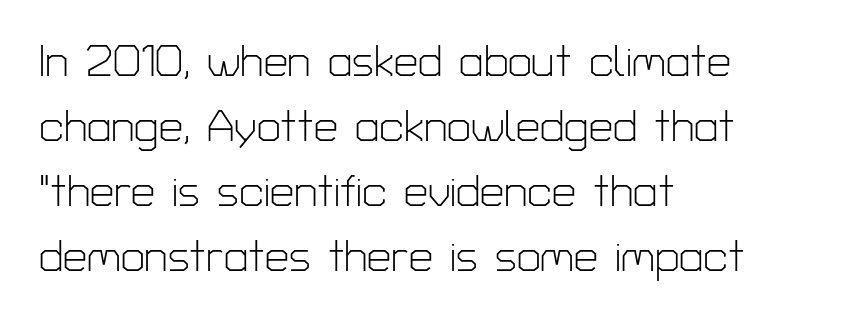
{"serif": "no", "italic": "no", "bold": "no", "weight": "light", "width": "normal", "stroke_contrast": "low", "x_height": "medium", "monospaced": "no", "underline": "no", "align": "left", "line_spacing": "normal", "line_spacing_ratio": 1.51, "letter_spacing": "normal", "letter_spacing_em": 0.0, "glyph_px": 43}
